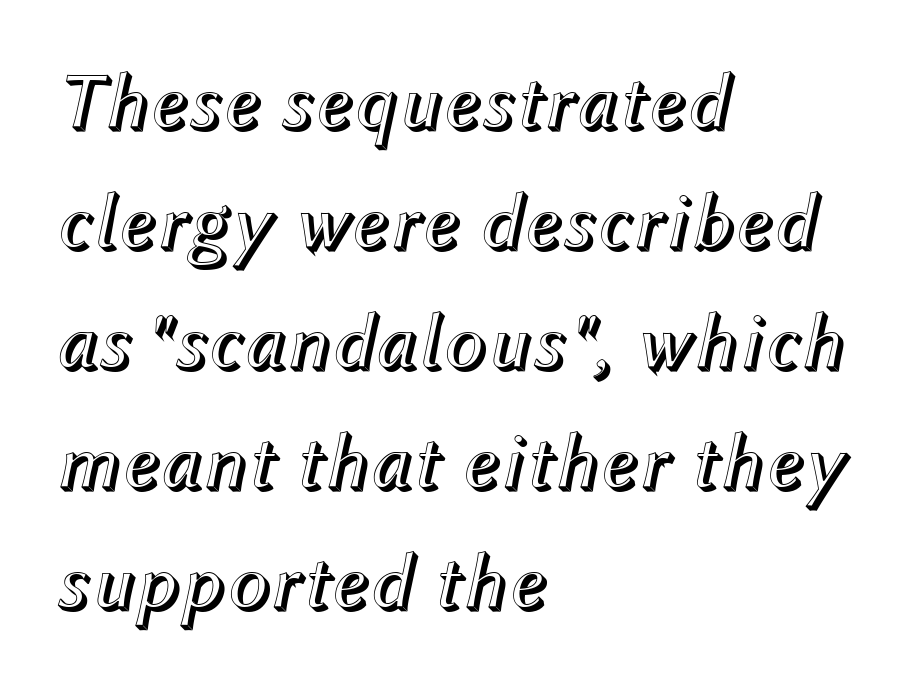
Q: Is the text italic (slanted)? A: Yes, it leans right by about 12 degrees.
Q: Is the text underlined? A: No.
Q: How is the paragraph aligned? A: Left-aligned.
Q: Is the spacing between letters normal or unusually wide? A: Normal.
Q: Is the spacing between lines tight, normal or loose? A: Normal.
Q: Width (condensed, normal, or wide)? A: Normal.
Q: x-height? A: Medium.
Q: Monospaced? A: No.
